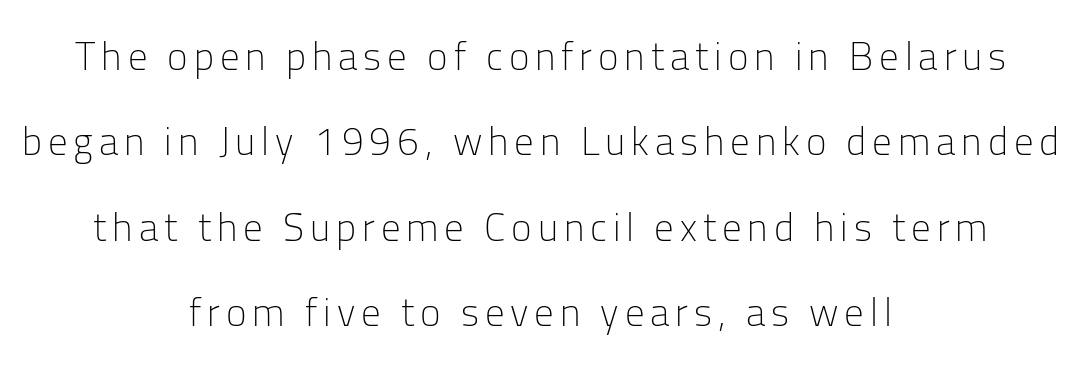
The image shows 39 px light sans-serif type, upright; set centered, loose line spacing (2.19x), not underlined; low stroke contrast and a medium x-height.
